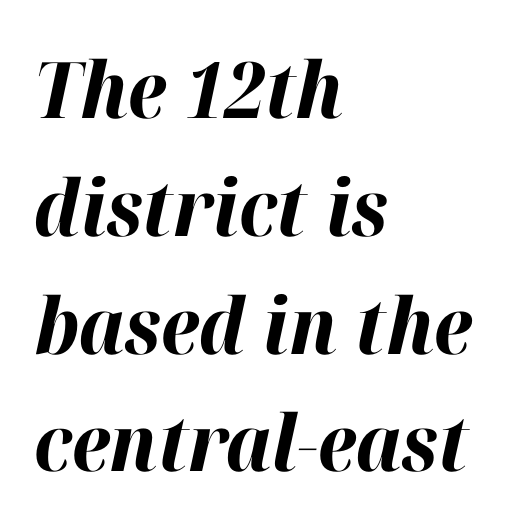
{"italic": "yes", "lean": "right", "slant_degrees": 12, "bold": "yes", "weight": "bold", "width": "normal", "stroke_contrast": "high", "x_height": "medium", "monospaced": "no", "underline": "no", "align": "left", "line_spacing": "normal", "line_spacing_ratio": 1.51, "letter_spacing": "normal", "letter_spacing_em": 0.0, "glyph_px": 78}
